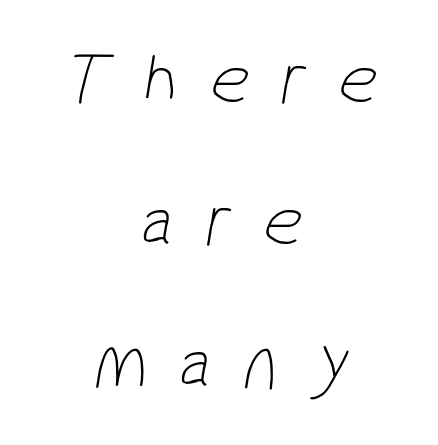
The image shows 78 px thin, condensed sans-serif type; set centered, line spacing 1.82x, unusually wide letter spacing (+0.4 em), not underlined; low stroke contrast and a medium x-height.
